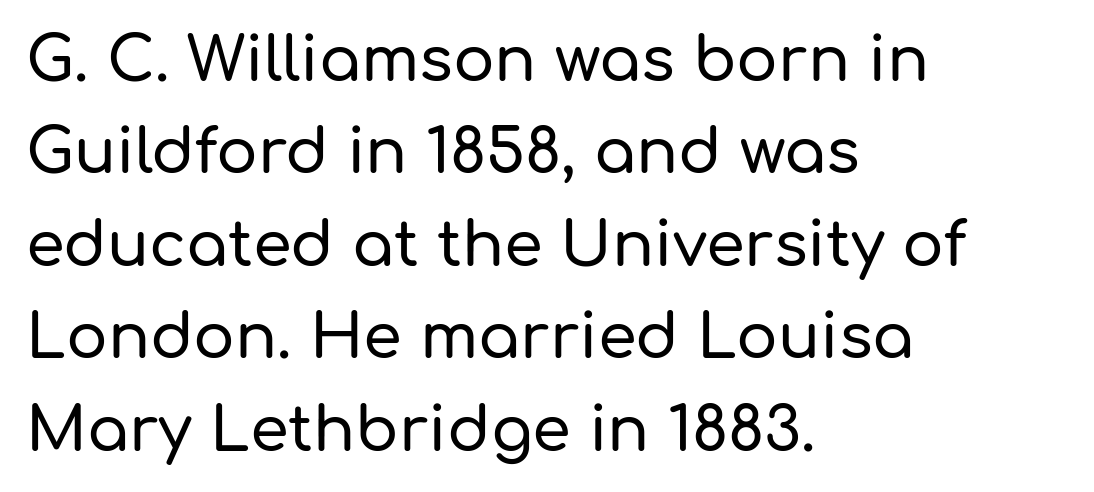
{"serif": "no", "italic": "no", "width": "normal", "stroke_contrast": "low", "x_height": "medium", "monospaced": "no", "underline": "no", "align": "left", "line_spacing": "normal", "line_spacing_ratio": 1.49, "letter_spacing": "normal", "letter_spacing_em": 0.0, "glyph_px": 62}
